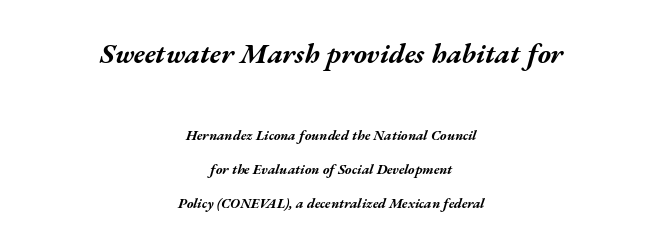
{"italic": "yes", "lean": "right", "slant_degrees": 17, "bold": "yes", "weight": "bold", "width": "wide", "stroke_contrast": "medium", "x_height": "medium", "monospaced": "no", "underline": "no", "align": "center", "line_spacing": "loose", "line_spacing_ratio": 2.44, "letter_spacing": "normal", "letter_spacing_em": 0.0, "larger_block": "first", "size_ratio": 2.0, "glyph_px": 28}
